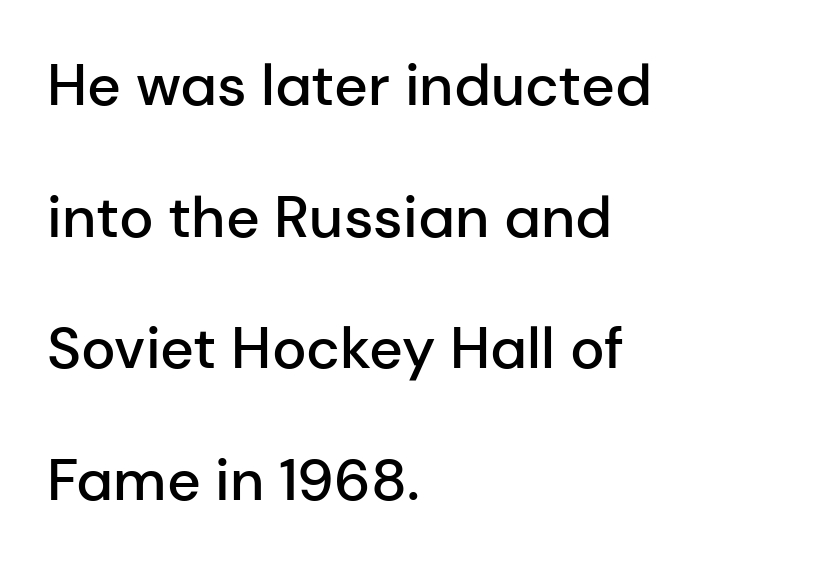
{"serif": "no", "italic": "no", "bold": "semi", "weight": "semibold", "width": "normal", "stroke_contrast": "low", "x_height": "medium", "monospaced": "no", "underline": "no", "align": "left", "line_spacing": "loose", "line_spacing_ratio": 2.27, "letter_spacing": "normal", "letter_spacing_em": 0.0, "glyph_px": 58}
